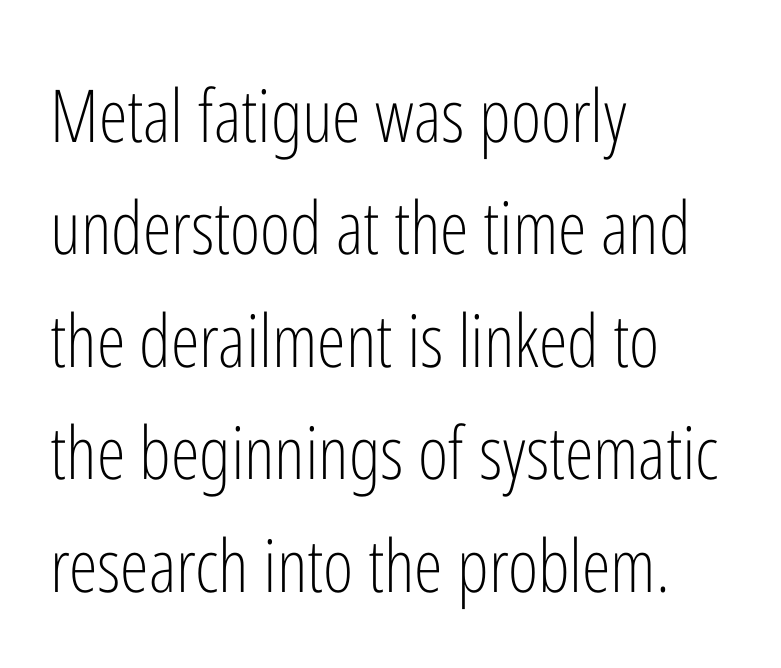
The image shows 73 px light, condensed sans-serif type, upright; set left-aligned, normal line spacing (1.54x), normal letter spacing, not underlined; low stroke contrast and a medium x-height.
